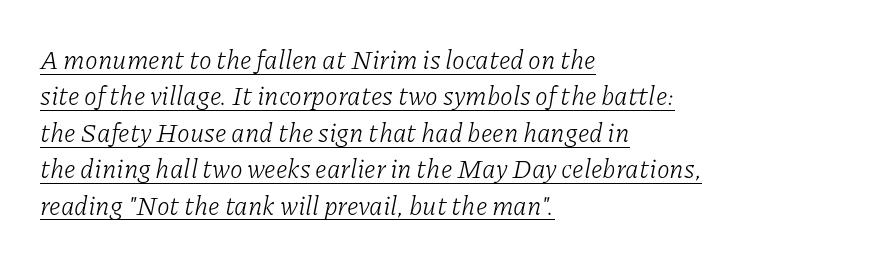
Q: Is the text bold? A: No.
Q: Is the text italic (slanted)? A: Yes, it leans right by about 11 degrees.
Q: Is the text underlined? A: Yes.
Q: How is the paragraph aligned? A: Left-aligned.
Q: Is the spacing between letters normal or unusually wide? A: Normal.
Q: Is the spacing between lines tight, normal or loose? A: Normal.
